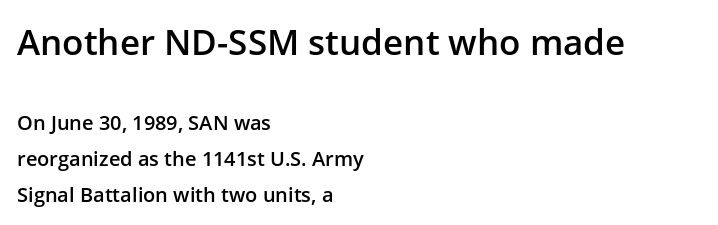
{"serif": "no", "italic": "no", "bold": "semi", "weight": "semibold", "width": "normal", "stroke_contrast": "low", "x_height": "medium", "monospaced": "no", "underline": "no", "align": "left", "line_spacing_ratio": 1.8, "letter_spacing": "normal", "letter_spacing_em": 0.0, "larger_block": "first", "size_ratio": 1.75, "glyph_px": 35}
